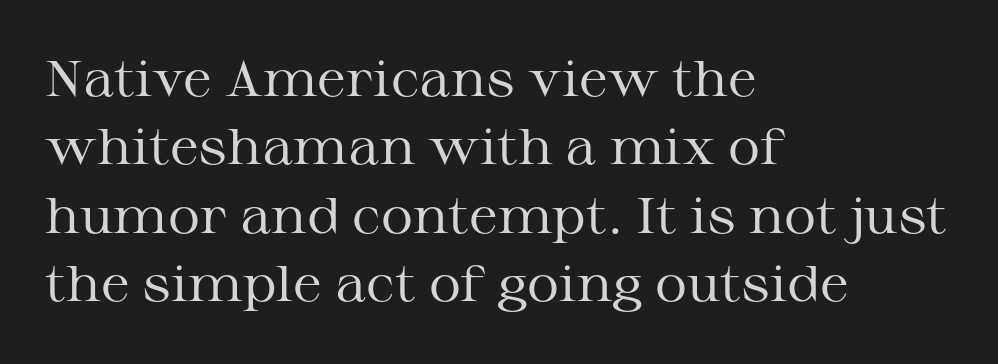
This sample is left-justified, so line endings fall wherever the words run out. Is there any slant? The stems are plumb. The rendering keeps characters at their native spacing. Spacing verdict: proportional, widths tailored to each character. Summary of weight: not heavy and not bold.
